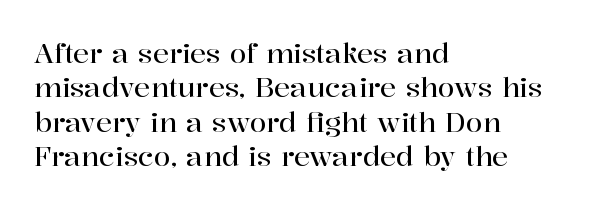
{"italic": "no", "underline": "no", "align": "left", "line_spacing": "normal", "line_spacing_ratio": 1.27, "letter_spacing": "normal", "letter_spacing_em": 0.0, "glyph_px": 27}
